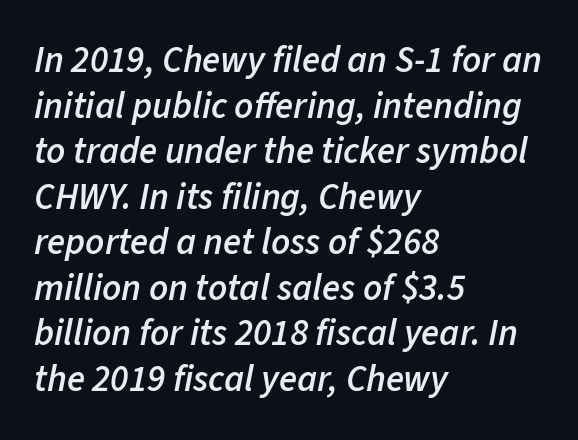
{"italic": "yes", "lean": "right", "slant_degrees": 11, "bold": "semi", "weight": "semibold", "width": "normal", "stroke_contrast": "low", "x_height": "medium", "monospaced": "no", "underline": "no", "align": "left", "line_spacing_ratio": 1.23, "letter_spacing": "normal", "letter_spacing_em": 0.0, "glyph_px": 37}
